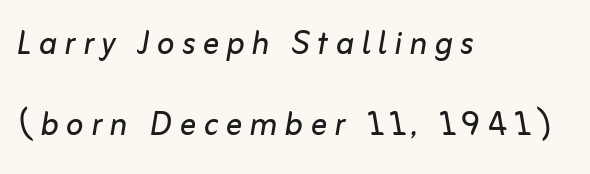
Italic: yes, the glyphs are oblique. Leading is clearly above the norm, producing a sparse column. Think of a printed novel: that variable character pitch is what you see here. The cut favours lightness, reaching ordinary text weight at its darkest. Short and long lines alike share a common starting point at left.
